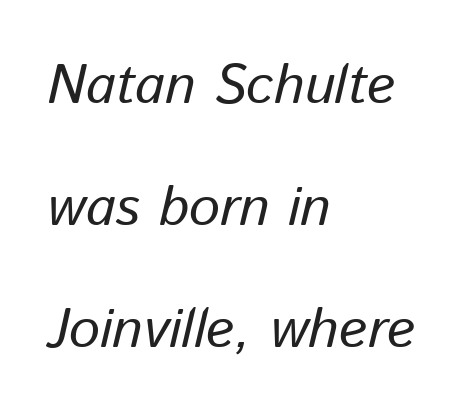
{"italic": "yes", "lean": "right", "slant_degrees": 13, "width": "normal", "stroke_contrast": "low", "x_height": "medium", "monospaced": "no", "underline": "no", "align": "left", "line_spacing": "loose", "line_spacing_ratio": 2.22, "letter_spacing": "normal", "letter_spacing_em": 0.0, "glyph_px": 55}
